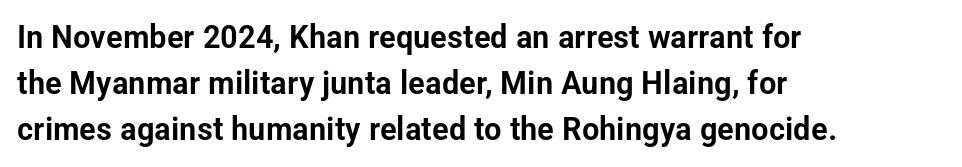
The image shows 33 px condensed sans-serif type, upright; set left-aligned, normal line spacing (1.4x), normal letter spacing, not underlined; low stroke contrast and a medium x-height.
